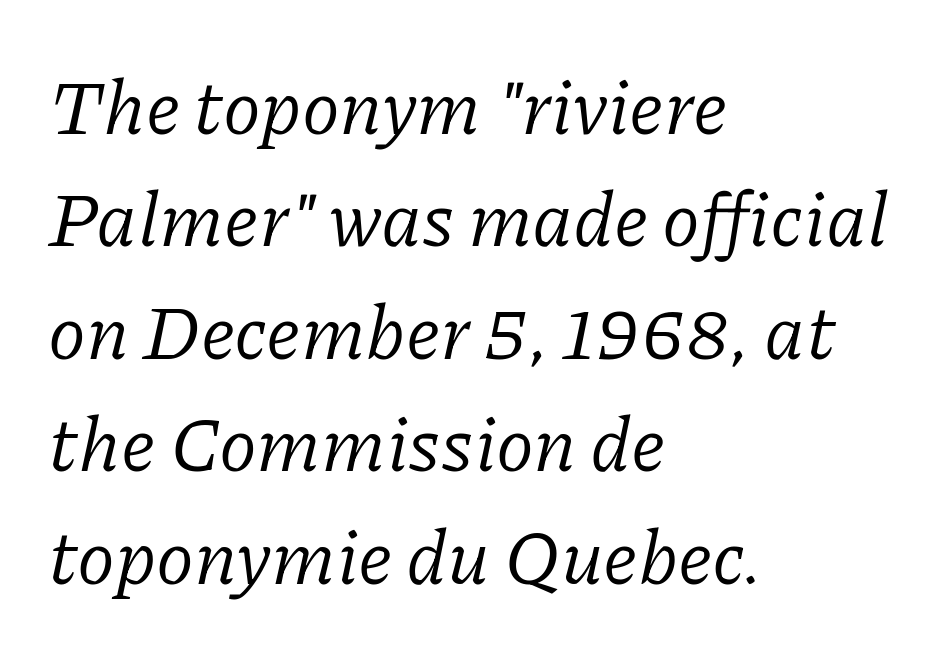
Q: Is the text bold? A: No.
Q: Is the text italic (slanted)? A: Yes, it leans right by about 11 degrees.
Q: Is the typeface a serif or a sans-serif typeface? A: Serif.
Q: Is the text underlined? A: No.
Q: How is the paragraph aligned? A: Left-aligned.
Q: Is the spacing between letters normal or unusually wide? A: Normal.
Q: Is the spacing between lines tight, normal or loose? A: Normal.
Q: Width (condensed, normal, or wide)? A: Normal.
Q: Stroke contrast? A: Low.
Q: x-height? A: Medium.
Q: Monospaced? A: No.
